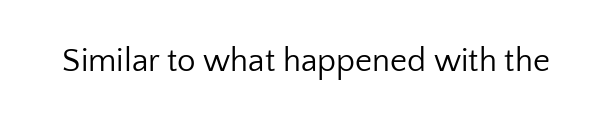
Q: Is the text bold? A: No.
Q: Is the text italic (slanted)? A: No, it is upright.
Q: Is the typeface a serif or a sans-serif typeface? A: Sans-serif.
Q: Is the text underlined? A: No.
Q: Is the spacing between letters normal or unusually wide? A: Normal.
Q: Width (condensed, normal, or wide)? A: Normal.
Q: Stroke contrast? A: Low.
Q: x-height? A: Medium.
Q: Monospaced? A: No.
